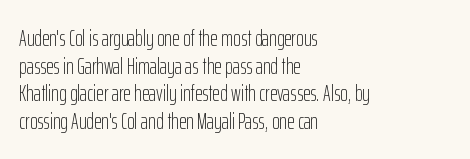
{"italic": "no", "bold": "no", "underline": "no", "align": "left", "line_spacing_ratio": 1.2, "letter_spacing": "normal", "letter_spacing_em": 0.0, "glyph_px": 23}
